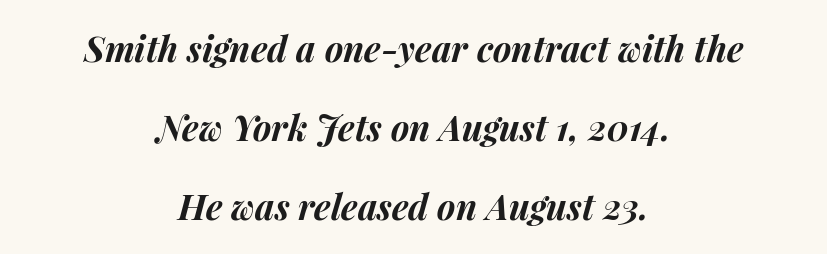
{"italic": "yes", "lean": "right", "slant_degrees": 15, "bold": "yes", "weight": "bold", "width": "normal", "stroke_contrast": "medium", "x_height": "medium", "monospaced": "no", "underline": "no", "align": "center", "line_spacing": "loose", "line_spacing_ratio": 2.26, "letter_spacing": "normal", "letter_spacing_em": 0.0, "glyph_px": 35}
